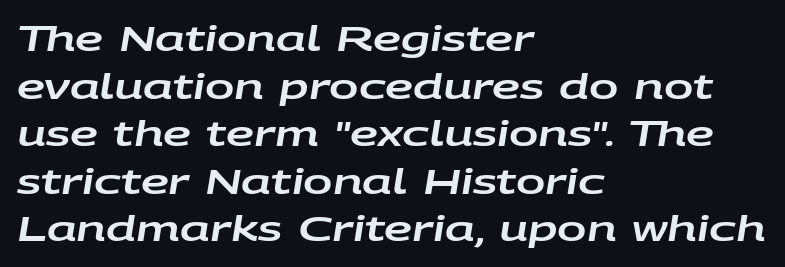
Q: Is the text italic (slanted)? A: Yes, it leans right by about 9 degrees.
Q: Is the text underlined? A: No.
Q: How is the paragraph aligned? A: Left-aligned.
Q: Is the spacing between letters normal or unusually wide? A: Normal.
Q: Is the spacing between lines tight, normal or loose? A: Normal.
Q: Width (condensed, normal, or wide)? A: Wide.
Q: Stroke contrast? A: Low.
Q: x-height? A: Large.
Q: Monospaced? A: No.
